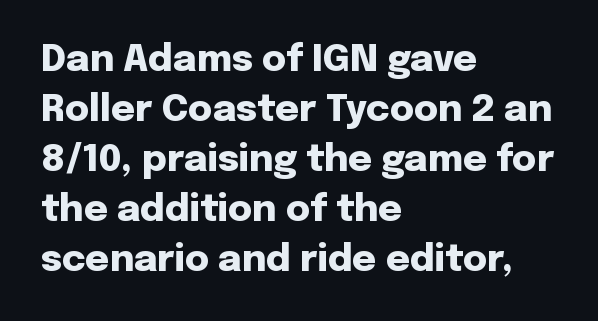
Q: Is the text bold? A: Yes.
Q: Is the text italic (slanted)? A: No, it is upright.
Q: Is the typeface a serif or a sans-serif typeface? A: Sans-serif.
Q: Is the text underlined? A: No.
Q: How is the paragraph aligned? A: Left-aligned.
Q: Is the spacing between letters normal or unusually wide? A: Normal.
Q: Is the spacing between lines tight, normal or loose? A: Normal.
Q: Width (condensed, normal, or wide)? A: Normal.
Q: Stroke contrast? A: Low.
Q: x-height? A: Medium.
Q: Monospaced? A: No.
